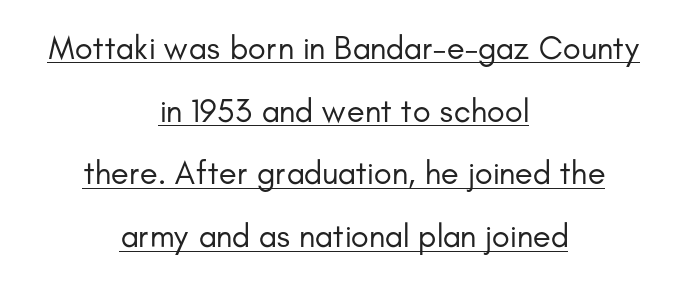
Q: Is the text bold? A: No.
Q: Is the text italic (slanted)? A: No, it is upright.
Q: Is the typeface a serif or a sans-serif typeface? A: Sans-serif.
Q: Is the text underlined? A: Yes.
Q: How is the paragraph aligned? A: Centered.
Q: Is the spacing between letters normal or unusually wide? A: Normal.
Q: Is the spacing between lines tight, normal or loose? A: Loose.
Q: Width (condensed, normal, or wide)? A: Normal.
Q: Stroke contrast? A: Low.
Q: x-height? A: Small.
Q: Monospaced? A: No.
